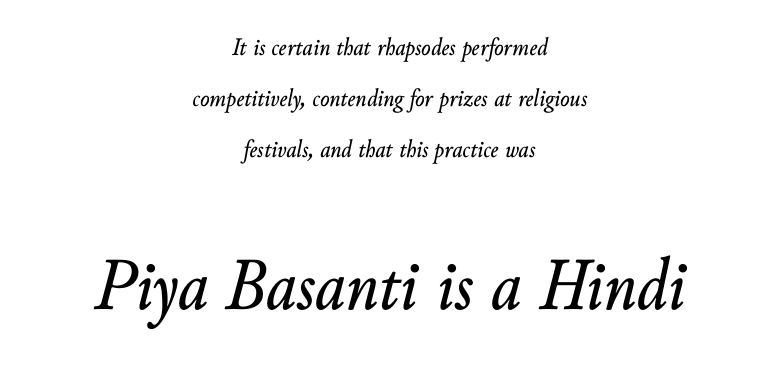
Q: Is the text italic (slanted)? A: Yes, it leans right by about 10 degrees.
Q: Is the text underlined? A: No.
Q: How is the paragraph aligned? A: Centered.
Q: Is the spacing between letters normal or unusually wide? A: Normal.
Q: Is the spacing between lines tight, normal or loose? A: Loose.
Q: Which block of text is set in a larger size, the first (top) or the second (bottom)? A: The second (bottom) one.
Q: Width (condensed, normal, or wide)? A: Normal.
Q: Stroke contrast? A: Low.
Q: x-height? A: Small.
Q: Monospaced? A: No.
